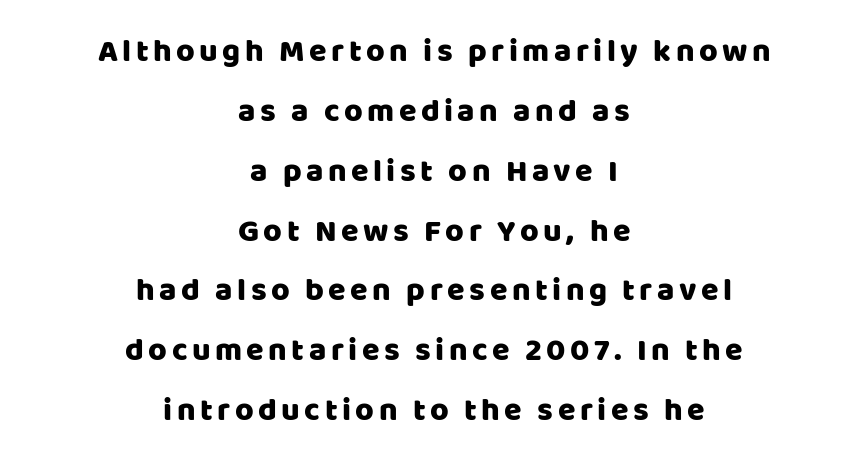
{"serif": "no", "italic": "no", "width": "normal", "stroke_contrast": "low", "x_height": "large", "monospaced": "no", "underline": "no", "align": "center", "line_spacing_ratio": 1.87, "glyph_px": 32}
